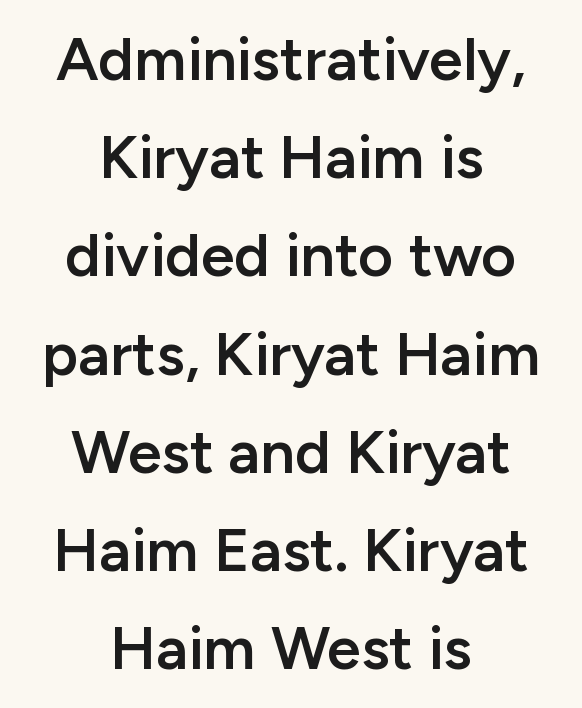
Q: Is the text bold? A: Semi-bold.
Q: Is the text italic (slanted)? A: No, it is upright.
Q: Is the typeface a serif or a sans-serif typeface? A: Sans-serif.
Q: Is the text underlined? A: No.
Q: How is the paragraph aligned? A: Centered.
Q: Is the spacing between letters normal or unusually wide? A: Normal.
Q: Is the spacing between lines tight, normal or loose? A: Normal.
Q: Width (condensed, normal, or wide)? A: Normal.
Q: Stroke contrast? A: Low.
Q: x-height? A: Medium.
Q: Monospaced? A: No.
